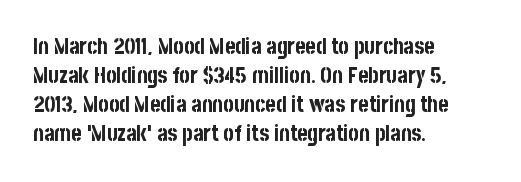
The image shows 22 px bold type, upright; set left-aligned, normal line spacing (1.32x), normal letter spacing, not underlined.
